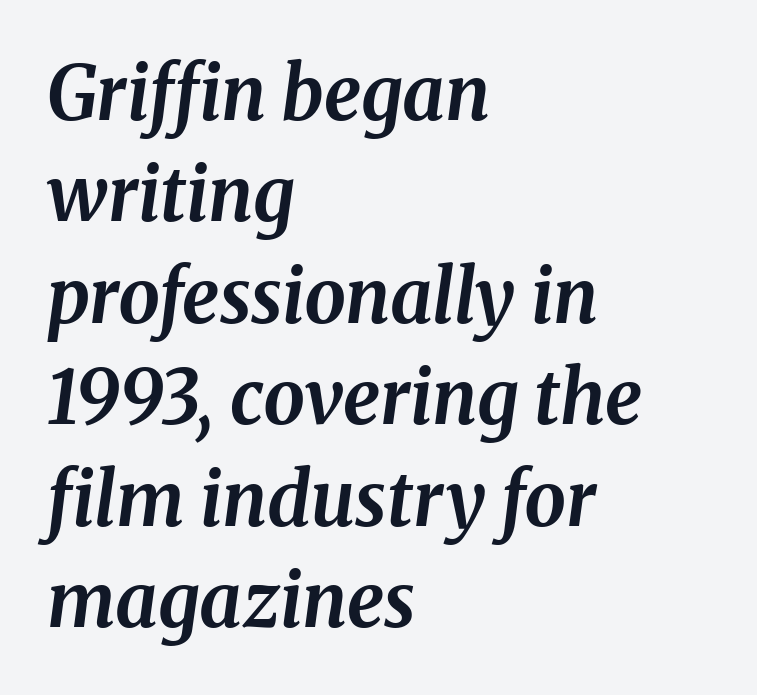
{"italic": "yes", "lean": "right", "slant_degrees": 8, "bold": "yes", "weight": "bold", "width": "normal", "stroke_contrast": "medium", "x_height": "medium", "monospaced": "no", "underline": "no", "align": "left", "line_spacing": "normal", "line_spacing_ratio": 1.37, "letter_spacing": "normal", "letter_spacing_em": 0.0, "glyph_px": 74}
